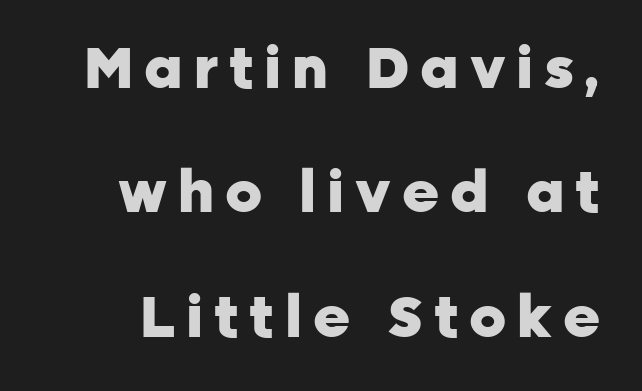
The image shows 57 px heavy sans-serif type, upright; set loose line spacing (2.18x), not underlined; low stroke contrast and a medium x-height.
